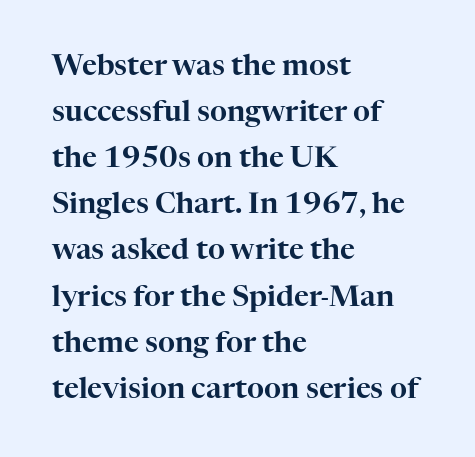
Caption: multi-line text, flush left, ragged right. Each new line begins a customary step beneath the previous one. The letters stand straight up with perfectly vertical stems. Each letter's strokes conclude with small projecting serifs. Just letters on the line, the space beneath them empty.
